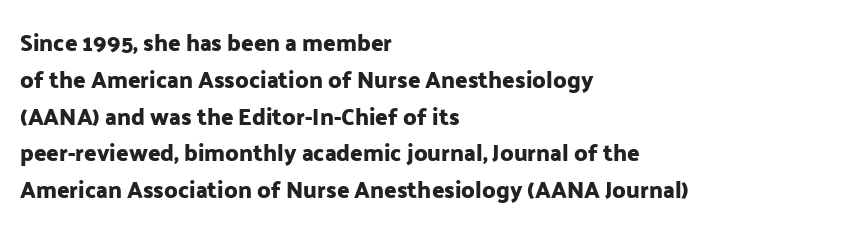
The image shows 23 px text type, upright; set left-aligned, normal line spacing (1.6x), normal letter spacing, not underlined.
